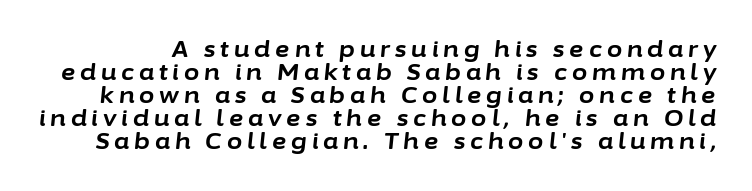
The image shows 22 px bold type, italic (leaning right); set tight line spacing (1.04x), unusually wide letter spacing (+0.23 em), not underlined.
